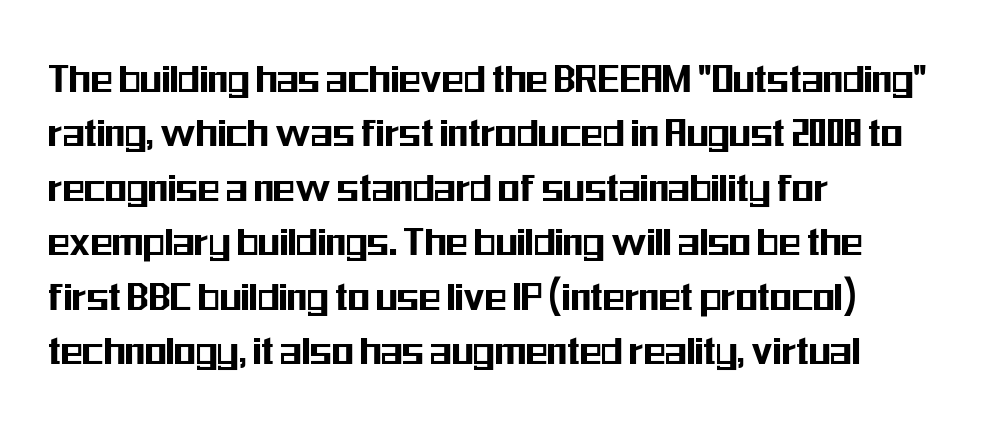
A sans-serif font was chosen for this passage. Bare-footed words on every line. Posture: straight, roman, zero tilt. The paragraph has a hard left edge and a soft right edge. The rendering uses natural spacing where letterforms have individual widths. You could call the tracking neutral — neither tight nor loose.
